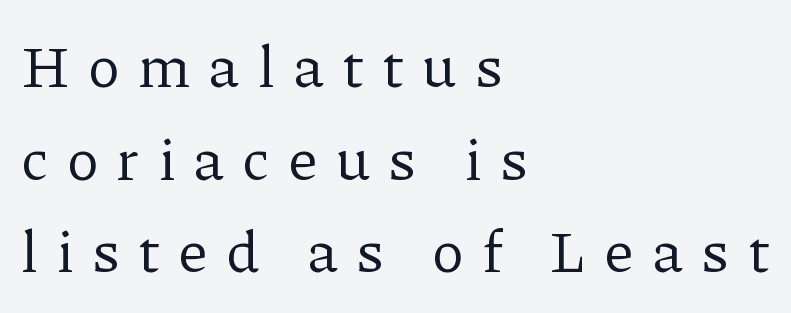
{"serif": "yes", "italic": "no", "bold": "no", "weight": "regular", "width": "normal", "stroke_contrast": "low", "x_height": "medium", "monospaced": "no", "underline": "no", "align": "left", "line_spacing": "normal", "line_spacing_ratio": 1.57, "letter_spacing": "wide", "letter_spacing_em": 0.31, "glyph_px": 59}
